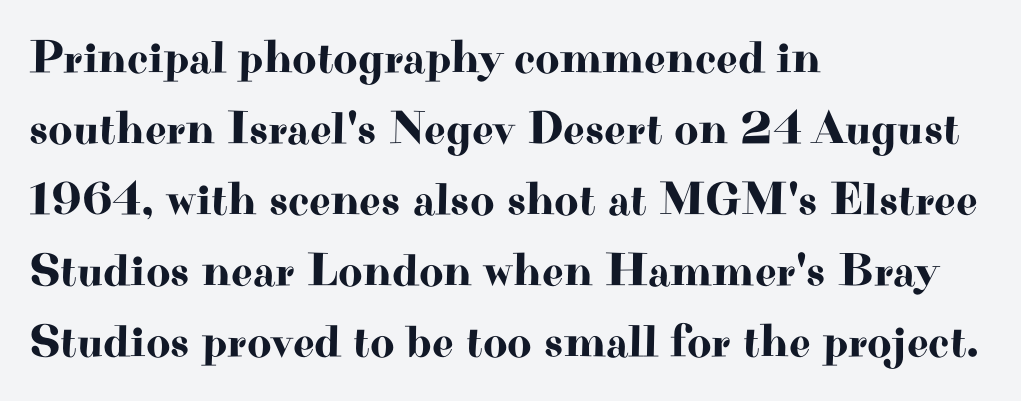
Q: Is the text italic (slanted)? A: No, it is upright.
Q: Is the typeface a serif or a sans-serif typeface? A: Serif.
Q: Is the text underlined? A: No.
Q: How is the paragraph aligned? A: Left-aligned.
Q: Is the spacing between letters normal or unusually wide? A: Normal.
Q: Is the spacing between lines tight, normal or loose? A: Normal.
Q: Width (condensed, normal, or wide)? A: Wide.
Q: Stroke contrast? A: High.
Q: x-height? A: Small.
Q: Monospaced? A: No.
